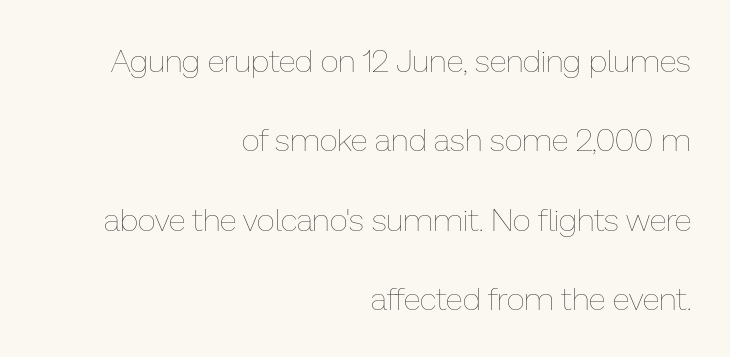
Q: Is the text bold? A: No.
Q: Is the text italic (slanted)? A: No, it is upright.
Q: Is the text underlined? A: No.
Q: How is the paragraph aligned? A: Right-aligned.
Q: Is the spacing between letters normal or unusually wide? A: Normal.
Q: Is the spacing between lines tight, normal or loose? A: Loose.
Q: Width (condensed, normal, or wide)? A: Normal.
Q: Stroke contrast? A: Low.
Q: x-height? A: Medium.
Q: Monospaced? A: No.
